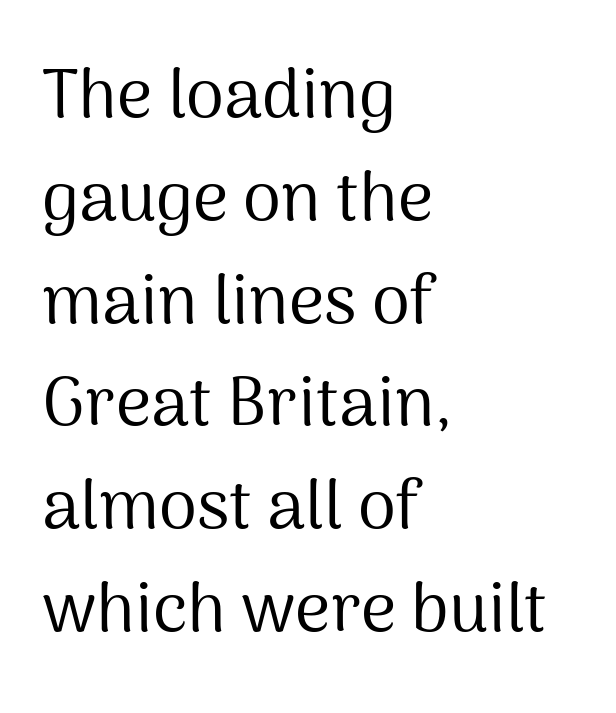
{"serif": "no", "italic": "no", "bold": "no", "weight": "regular", "width": "normal", "stroke_contrast": "medium", "x_height": "medium", "monospaced": "no", "underline": "no", "align": "left", "line_spacing": "normal", "line_spacing_ratio": 1.49, "letter_spacing": "normal", "letter_spacing_em": 0.0, "glyph_px": 69}
